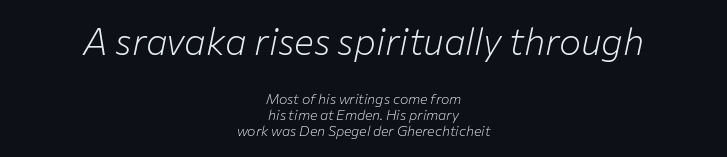
The image shows 37 px light type, italic (leaning right); set centered, tight line spacing (1.15x), normal letter spacing, not underlined; the first (top) block is 2.64x larger; low stroke contrast and a medium x-height.
